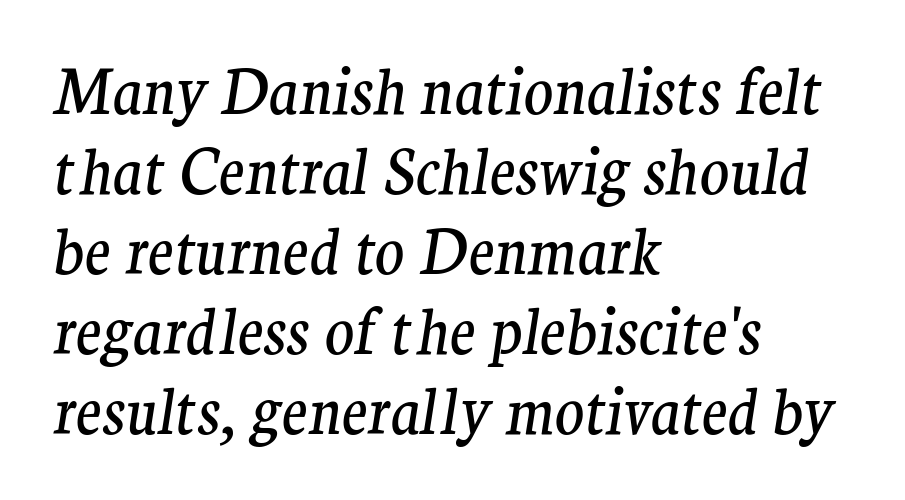
{"serif": "yes", "italic": "yes", "lean": "right", "slant_degrees": 9, "bold": "no", "weight": "regular", "width": "normal", "stroke_contrast": "medium", "x_height": "medium", "monospaced": "no", "underline": "no", "align": "left", "line_spacing": "normal", "line_spacing_ratio": 1.31, "letter_spacing": "normal", "letter_spacing_em": 0.0, "glyph_px": 61}
